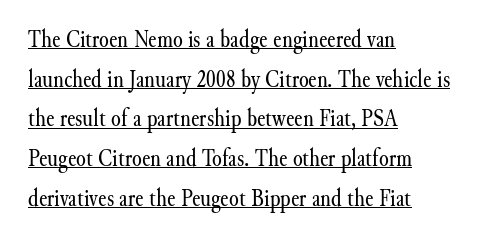
Q: Is the text bold? A: No.
Q: Is the text italic (slanted)? A: No, it is upright.
Q: Is the text underlined? A: Yes.
Q: How is the paragraph aligned? A: Left-aligned.
Q: Is the spacing between letters normal or unusually wide? A: Normal.
Q: Is the spacing between lines tight, normal or loose? A: Normal.
